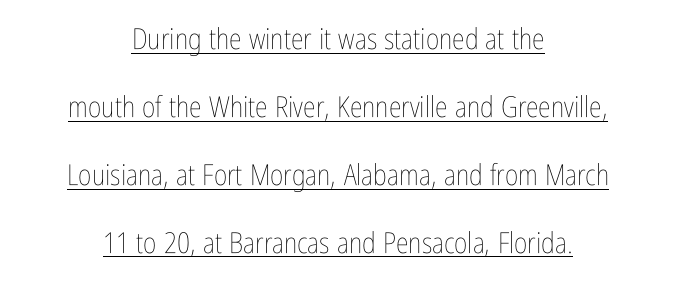
{"italic": "no", "bold": "no", "weight": "thin", "width": "condensed", "stroke_contrast": "low", "x_height": "medium", "monospaced": "no", "underline": "yes", "align": "center", "line_spacing": "loose", "line_spacing_ratio": 2.34, "letter_spacing": "normal", "letter_spacing_em": 0.0, "glyph_px": 29}
